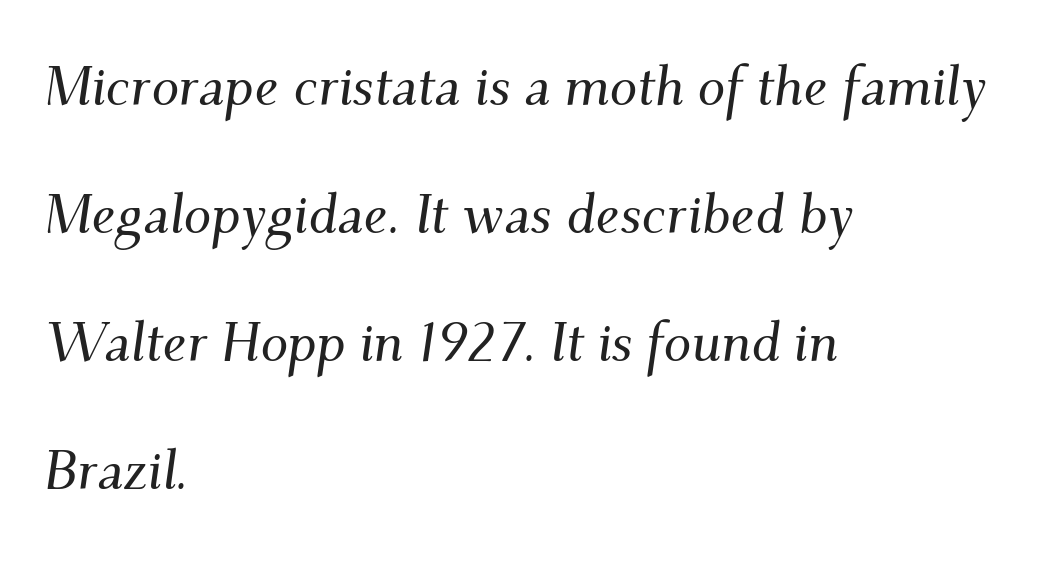
Q: Is the text italic (slanted)? A: Yes, it leans right by about 9 degrees.
Q: Is the typeface a serif or a sans-serif typeface? A: Serif.
Q: Is the text underlined? A: No.
Q: How is the paragraph aligned? A: Left-aligned.
Q: Is the spacing between letters normal or unusually wide? A: Normal.
Q: Is the spacing between lines tight, normal or loose? A: Loose.
Q: Width (condensed, normal, or wide)? A: Normal.
Q: Stroke contrast? A: Medium.
Q: x-height? A: Small.
Q: Monospaced? A: No.
